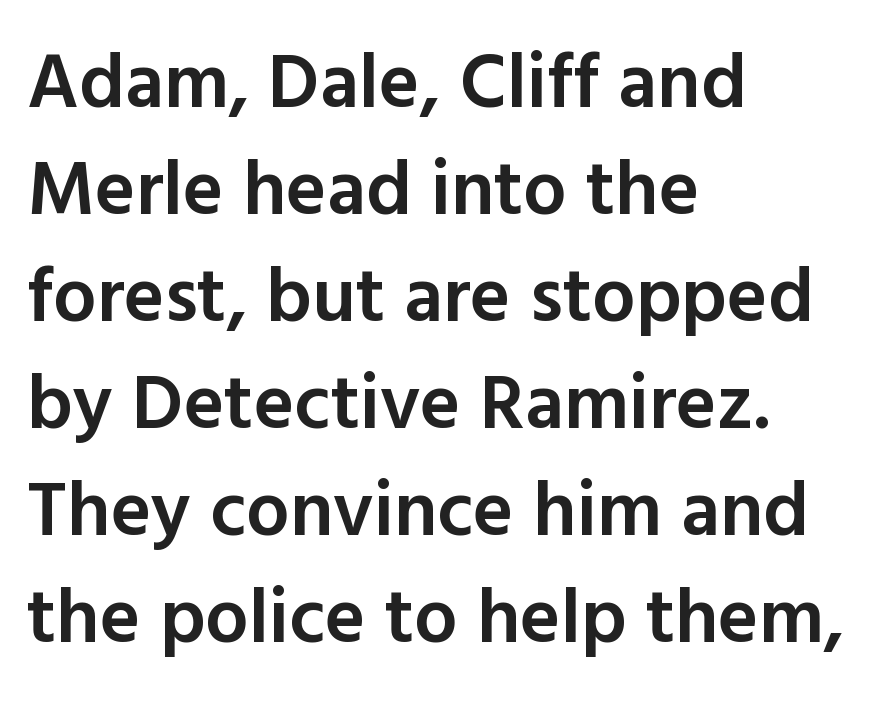
{"serif": "no", "italic": "no", "bold": "semi", "weight": "semibold", "width": "normal", "x_height": "medium", "monospaced": "no", "underline": "no", "align": "left", "line_spacing": "normal", "line_spacing_ratio": 1.39, "letter_spacing": "normal", "letter_spacing_em": 0.0, "glyph_px": 77}
